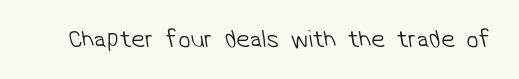
The image shows 25 px text type; set normal letter spacing, not underlined.
